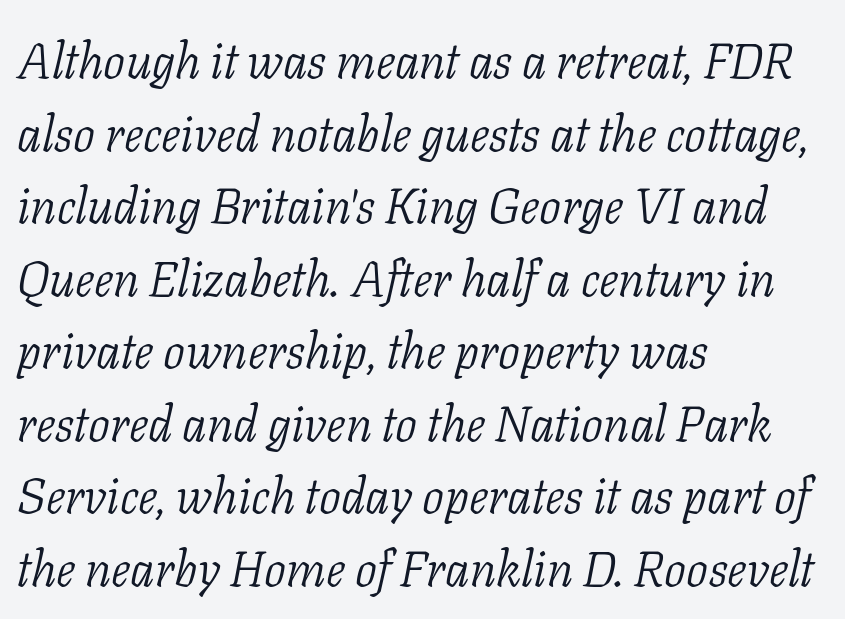
Q: Is the text bold? A: No.
Q: Is the text italic (slanted)? A: Yes, it leans right by about 11 degrees.
Q: Is the typeface a serif or a sans-serif typeface? A: Serif.
Q: Is the text underlined? A: No.
Q: How is the paragraph aligned? A: Left-aligned.
Q: Is the spacing between letters normal or unusually wide? A: Normal.
Q: Is the spacing between lines tight, normal or loose? A: Normal.
Q: Width (condensed, normal, or wide)? A: Normal.
Q: Stroke contrast? A: Low.
Q: x-height? A: Medium.
Q: Monospaced? A: No.
